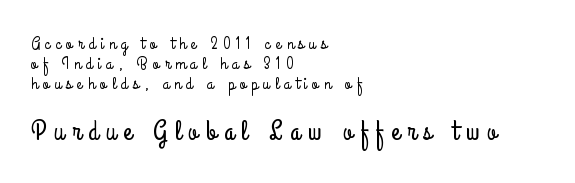
{"underline": "no", "align": "left", "line_spacing": "tight", "line_spacing_ratio": 1.12, "letter_spacing": "wide", "letter_spacing_em": 0.29, "larger_block": "second", "size_ratio": 1.5, "glyph_px": 27}
